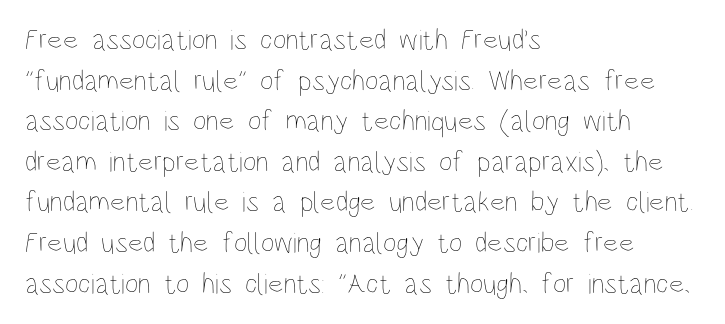
This sample uses an upright cut, with every glyph sitting square on the baseline. Spacing verdict: proportional, widths tailored to each character. Leftover space on each line is placed entirely after the last word. Weight class: somewhere from thin through regular. Rows of type keep a routine distance in the vertical direction.
